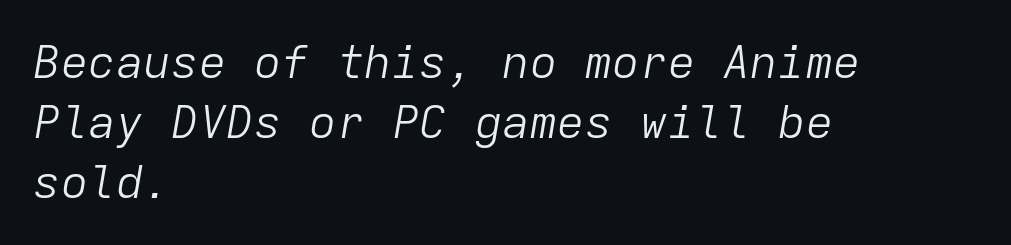
The image shows 46 px light type, italic (leaning right), monospaced; set left-aligned, normal line spacing (1.3x), normal letter spacing, not underlined; low stroke contrast and a medium x-height.
